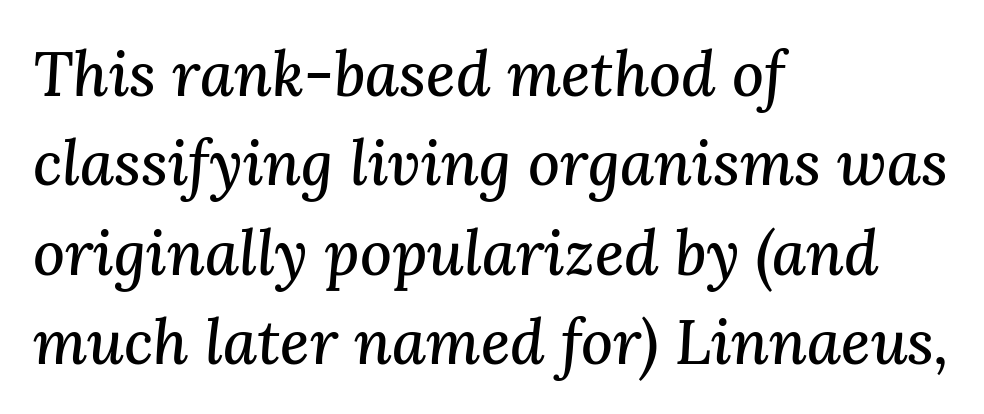
The image shows 62 px serif type, italic (leaning right); set left-aligned, normal line spacing (1.44x), normal letter spacing, not underlined; medium stroke contrast and a medium x-height.
